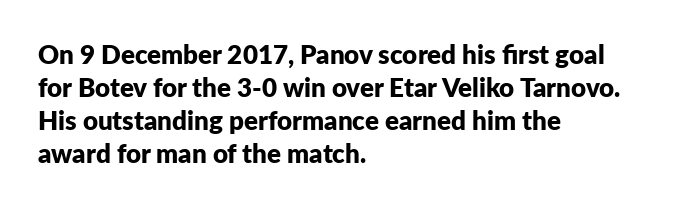
{"italic": "no", "bold": "yes", "underline": "no", "align": "left", "line_spacing": "normal", "line_spacing_ratio": 1.27, "letter_spacing": "normal", "letter_spacing_em": 0.0, "glyph_px": 26}
